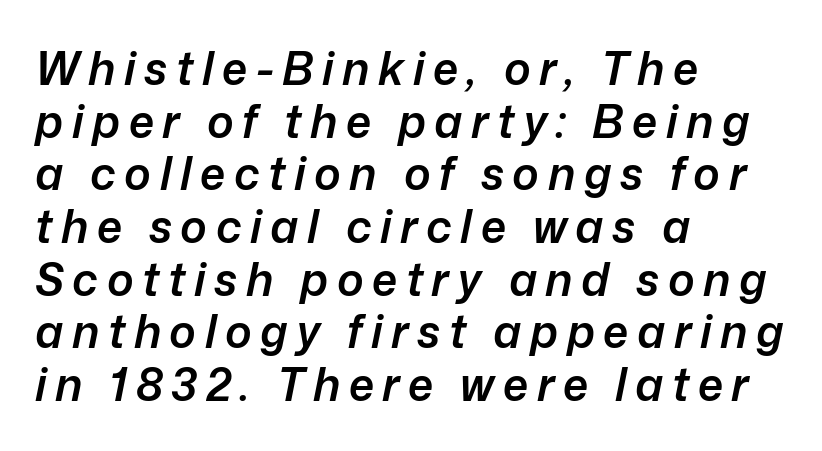
The image shows 45 px semibold type, italic (leaning right); set left-aligned, line spacing 1.17x, not underlined; low stroke contrast and a medium x-height.
